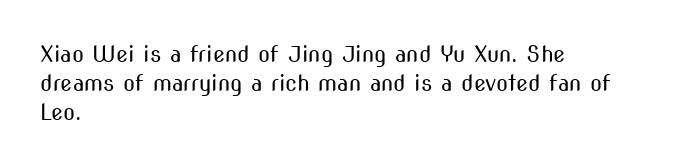
Tall strokes in this sample are plumb rather than angled. The passage shown has conventional tracking throughout. Every row of glyphs begins at an identical x-position on the left. A normal amount of white space separates one row of letters from the next. Type without underlining.
